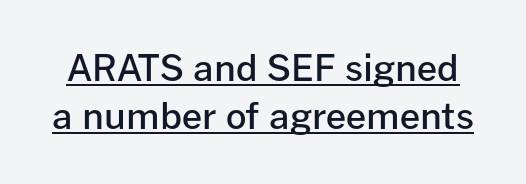
Q: Is the text bold? A: Semi-bold.
Q: Is the text italic (slanted)? A: No, it is upright.
Q: Is the typeface a serif or a sans-serif typeface? A: Sans-serif.
Q: Is the text underlined? A: Yes.
Q: Is the spacing between letters normal or unusually wide? A: Normal.
Q: Is the spacing between lines tight, normal or loose? A: Normal.
Q: Width (condensed, normal, or wide)? A: Normal.
Q: Stroke contrast? A: Low.
Q: x-height? A: Medium.
Q: Monospaced? A: No.
